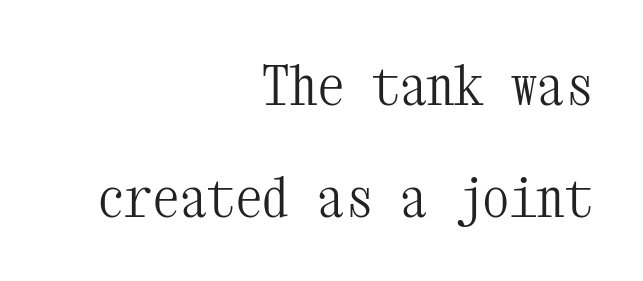
{"serif": "yes", "italic": "no", "bold": "no", "weight": "light", "width": "condensed", "stroke_contrast": "medium", "x_height": "medium", "monospaced": "yes", "underline": "no", "align": "right", "line_spacing": "loose", "line_spacing_ratio": 2.03, "letter_spacing": "normal", "letter_spacing_em": 0.0, "glyph_px": 55}
